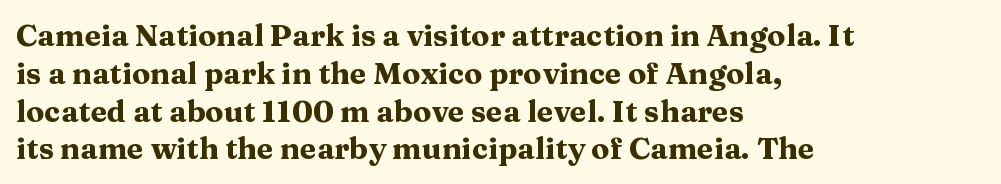
Quick note: underline off. These lines stack with their left ends in a neat column. Reading down the column, the eye jumps a familiar distance to each next line. The characters look thick and weighty, a clear bold. This is serif lettering, the kind often seen in printed books. Quick note: not italic, upright.
